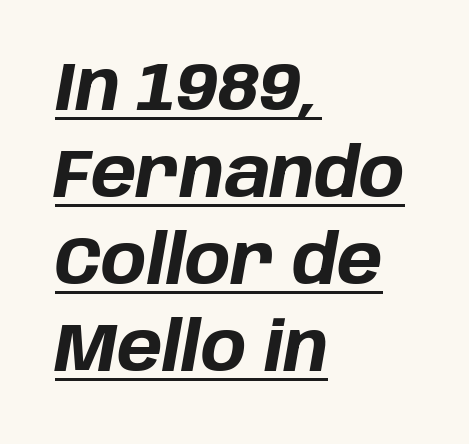
The image shows 68 px bold type, italic (leaning right); set left-aligned, normal line spacing (1.28x), normal letter spacing, underlined; low stroke contrast and a large x-height.
